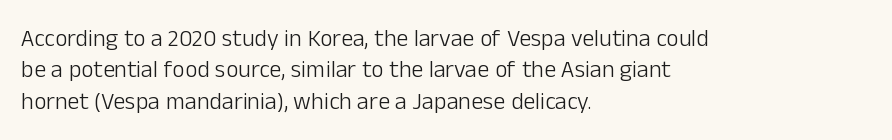
What stands out about the letter spacing? Nothing — it is the standard amount. Unmarked baselines from the first word to the last. The rendering anchors every line to the left-hand side. Regarding leading, the lines here are spaced in the standard way. Compared with a typical body face, this is equally light or lighter still. In terms of posture, this sample is upright.
